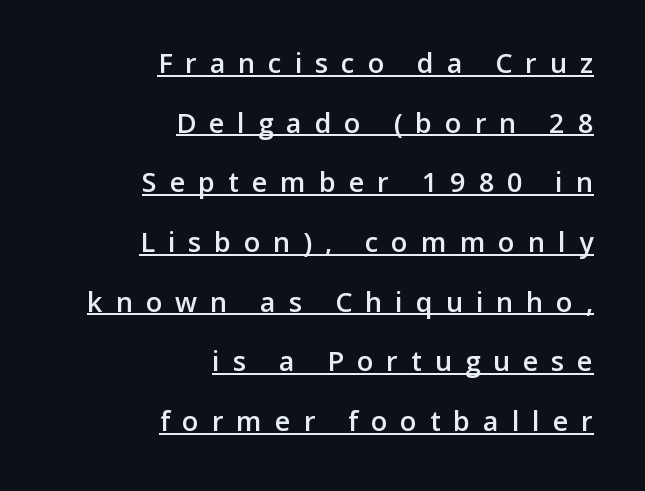
{"italic": "no", "bold": "semi", "underline": "yes", "align": "right", "line_spacing": "loose", "line_spacing_ratio": 2.21, "letter_spacing": "wide", "letter_spacing_em": 0.48, "glyph_px": 27}
